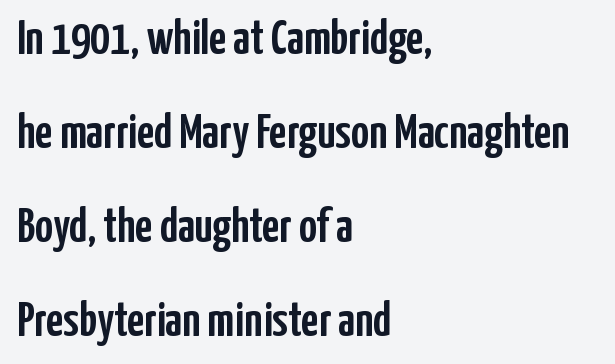
The designer dialed line spacing up above the default. A bare baseline throughout the passage. Letter spacing: default. Casual observation: everything's shoved over to the left. Notice how the stems are strictly vertical — no italics here. Looks like regular typesetting: each glyph gets only the width it needs.
